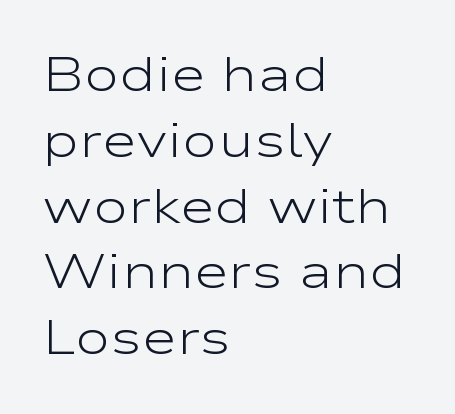
The weight would be labelled regular, book, light, or lighter still. Left-aligned paragraph, ragged on the right. These lines keep a tight, regular rhythm from letter to letter. Vertical spacing — default. A roman cut, with each character standing at attention. The baseline area is clear.
